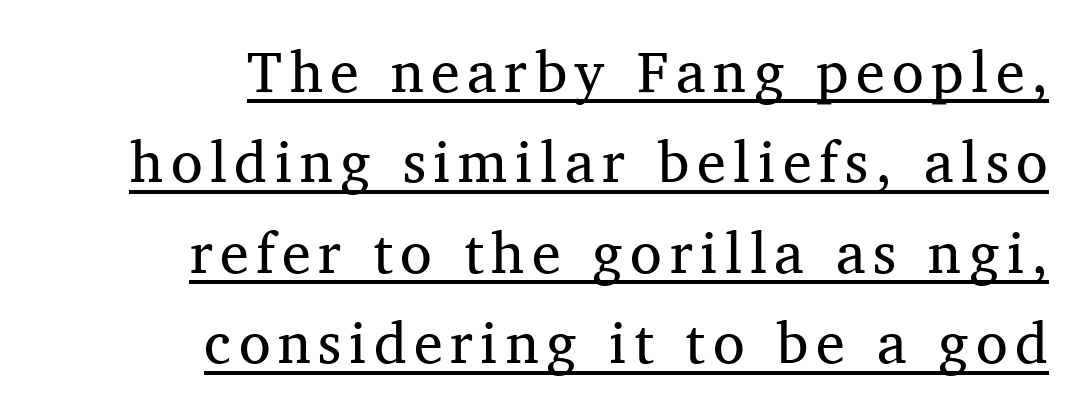
The image shows 58 px regular-weight serif type, upright; set right-aligned, normal line spacing (1.56x), underlined; medium stroke contrast and a medium x-height.
